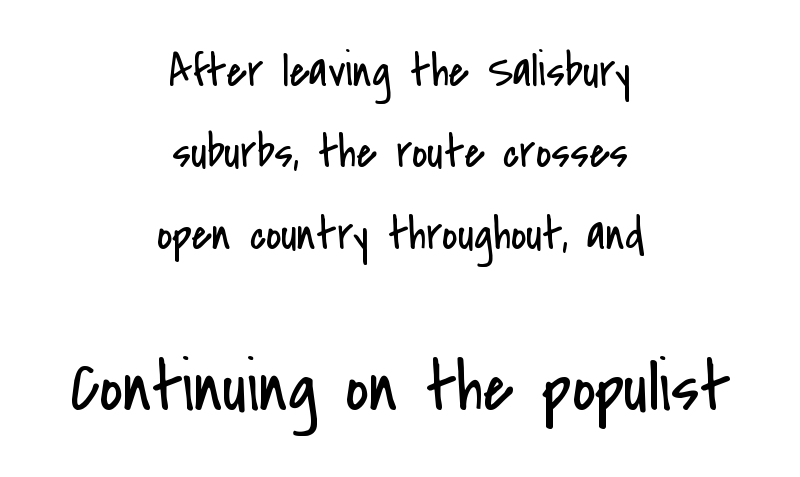
{"serif": "no", "italic": "no", "bold": "no", "weight": "regular", "width": "condensed", "stroke_contrast": "low", "x_height": "small", "monospaced": "no", "underline": "no", "align": "center", "line_spacing_ratio": 1.73, "letter_spacing": "normal", "letter_spacing_em": 0.0, "larger_block": "second", "size_ratio": 1.51, "glyph_px": 71}
